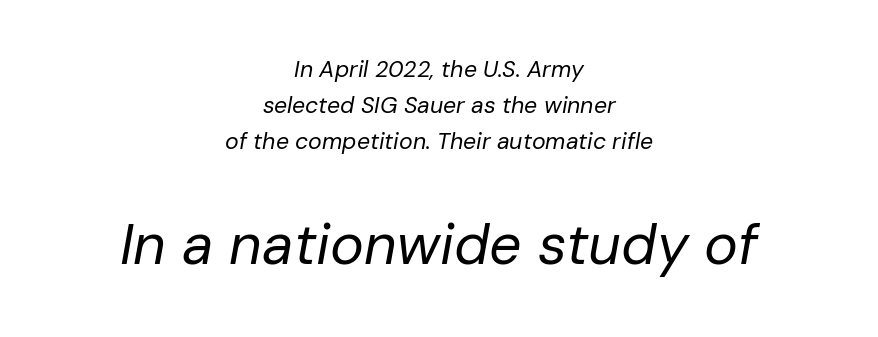
{"italic": "yes", "lean": "right", "slant_degrees": 10, "bold": "no", "weight": "regular", "width": "normal", "stroke_contrast": "low", "x_height": "medium", "monospaced": "no", "underline": "no", "align": "center", "line_spacing": "normal", "line_spacing_ratio": 1.56, "letter_spacing": "normal", "letter_spacing_em": 0.0, "larger_block": "second", "size_ratio": 2.48, "glyph_px": 57}
